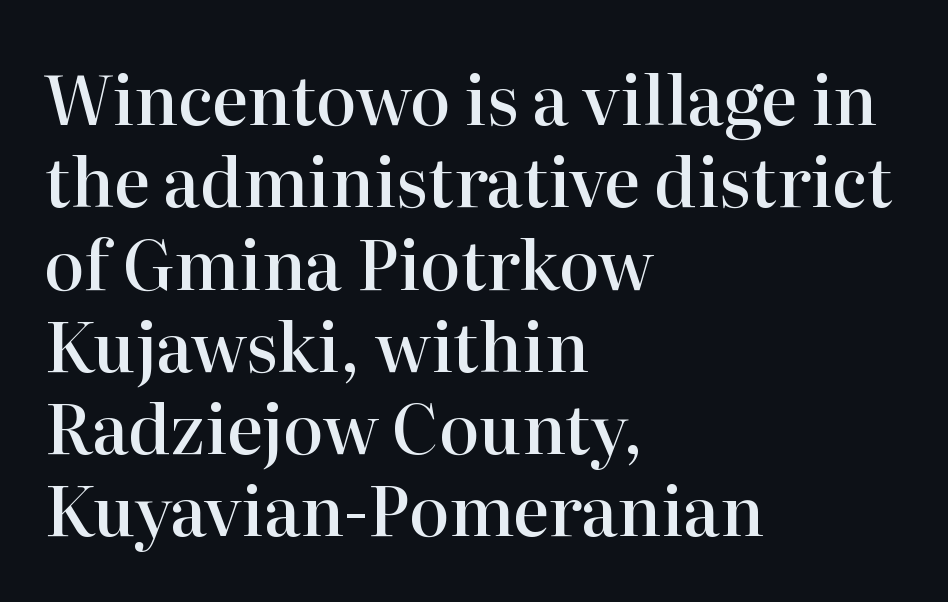
{"serif": "yes", "italic": "no", "bold": "semi", "weight": "semibold", "width": "normal", "stroke_contrast": "high", "x_height": "medium", "monospaced": "no", "underline": "no", "align": "left", "line_spacing_ratio": 1.21, "letter_spacing": "normal", "letter_spacing_em": 0.0, "glyph_px": 68}
